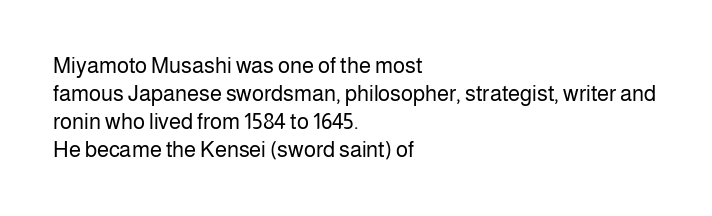
Normally led — the rows are evenly, conventionally spaced. Underlining? Definitely not there. The axis of the letterforms is exactly vertical. The passage is arranged the way most books set body copy — flush left. Default kerning and tracking; the words read as compact shapes.
